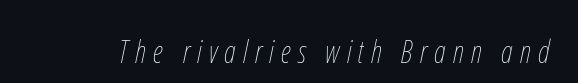
{"italic": "yes", "lean": "right", "slant_degrees": 12, "bold": "no", "weight": "thin", "width": "condensed", "stroke_contrast": "low", "x_height": "medium", "monospaced": "no", "underline": "no", "letter_spacing": "wide", "letter_spacing_em": 0.23, "glyph_px": 31}
